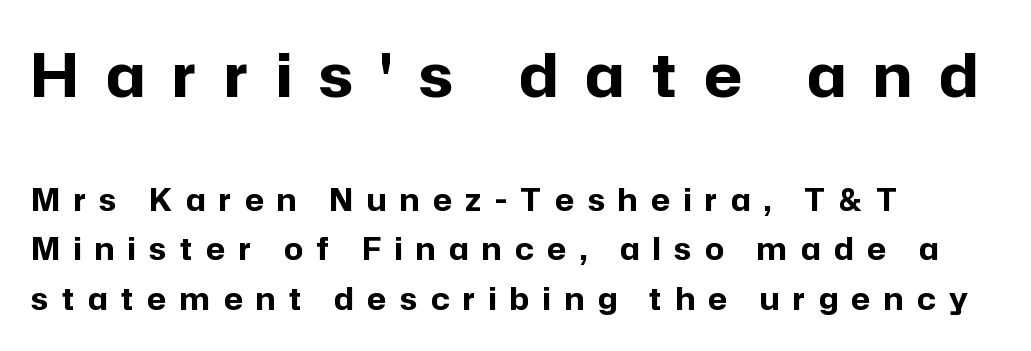
Q: Is the text bold? A: Yes.
Q: Is the text italic (slanted)? A: No, it is upright.
Q: Is the typeface a serif or a sans-serif typeface? A: Sans-serif.
Q: Is the text underlined? A: No.
Q: How is the paragraph aligned? A: Left-aligned.
Q: Is the spacing between letters normal or unusually wide? A: Unusually wide.
Q: Is the spacing between lines tight, normal or loose? A: Normal.
Q: Which block of text is set in a larger size, the first (top) or the second (bottom)? A: The first (top) one.
Q: Width (condensed, normal, or wide)? A: Normal.
Q: Stroke contrast? A: Low.
Q: x-height? A: Medium.
Q: Monospaced? A: No.
